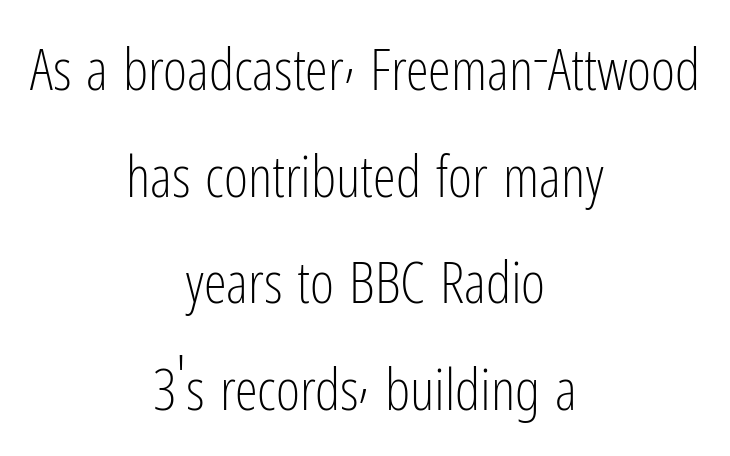
It's the straight-up-and-down kind of type. Ink coverage per letter is moderate at most. The tracking reads as untouched default to a designer's eye. Proportional: the letters do not fall into vertical columns.
